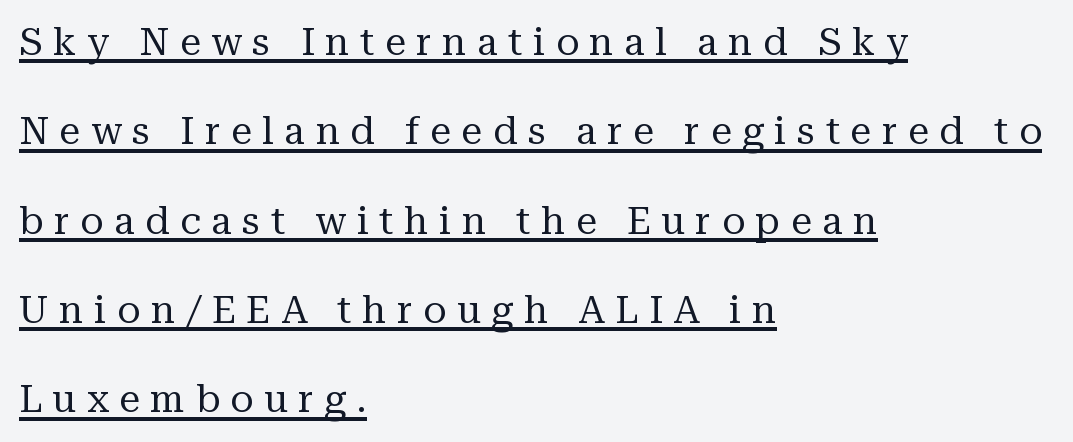
The image shows 38 px regular-weight serif type, upright; set left-aligned, loose line spacing (2.35x), unusually wide letter spacing (+0.28 em), underlined; medium stroke contrast and a medium x-height.
